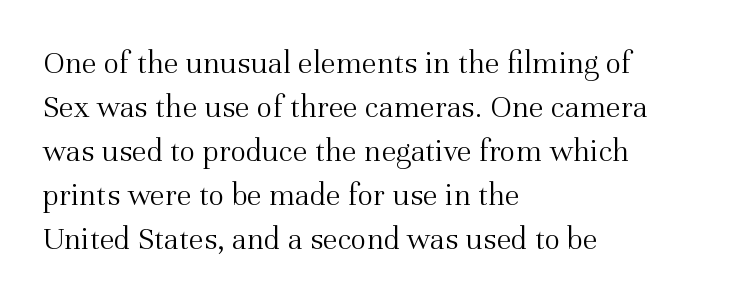
Q: Is the text bold? A: No.
Q: Is the text italic (slanted)? A: No, it is upright.
Q: Is the typeface a serif or a sans-serif typeface? A: Serif.
Q: Is the text underlined? A: No.
Q: How is the paragraph aligned? A: Left-aligned.
Q: Is the spacing between letters normal or unusually wide? A: Normal.
Q: Is the spacing between lines tight, normal or loose? A: Normal.
Q: Width (condensed, normal, or wide)? A: Normal.
Q: Stroke contrast? A: Medium.
Q: x-height? A: Medium.
Q: Monospaced? A: No.
